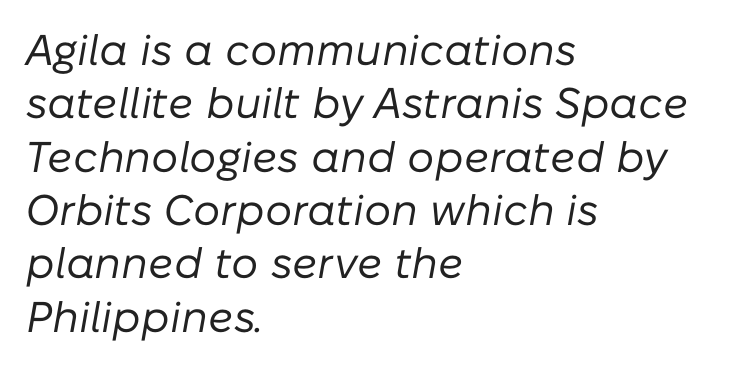
The image shows 43 px regular-weight type, italic (leaning right); set left-aligned, line spacing 1.24x, normal letter spacing, not underlined; low stroke contrast and a medium x-height.
